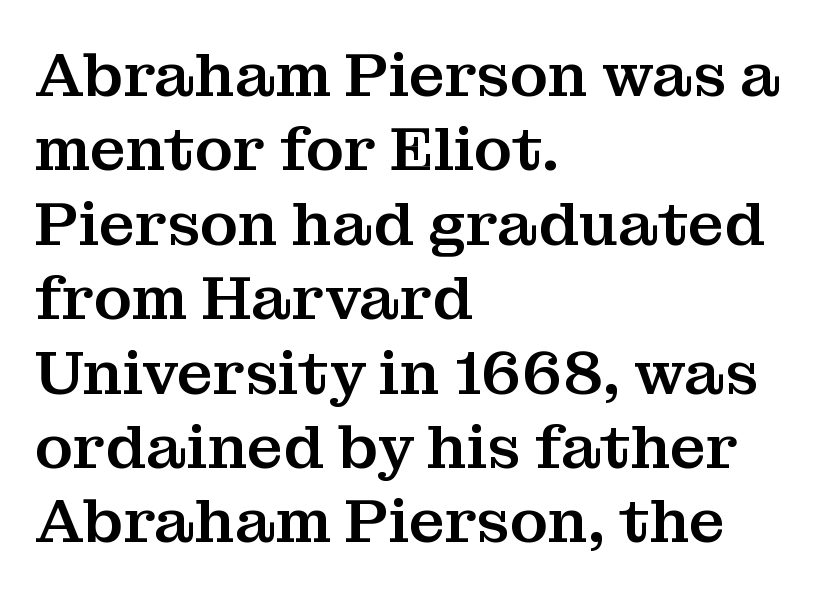
The image shows 62 px serif type, upright; set left-aligned, line spacing 1.2x, normal letter spacing, not underlined; medium stroke contrast and a medium x-height.
